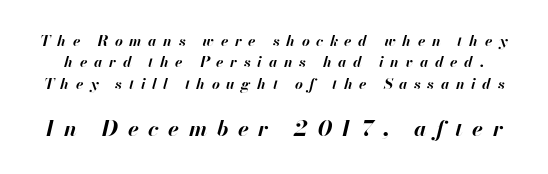
Q: Is the text bold? A: Yes.
Q: Is the text italic (slanted)? A: Yes, it leans right by about 13 degrees.
Q: Is the text underlined? A: No.
Q: Is the spacing between letters normal or unusually wide? A: Unusually wide.
Q: Is the spacing between lines tight, normal or loose? A: Normal.
Q: Which block of text is set in a larger size, the first (top) or the second (bottom)? A: The second (bottom) one.
